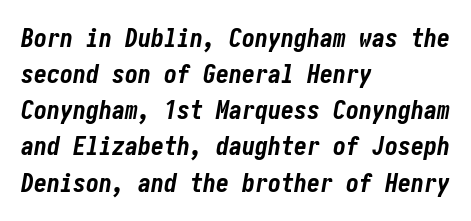
The image shows 26 px bold type, italic (leaning right); set left-aligned, normal line spacing (1.39x), normal letter spacing, not underlined.
